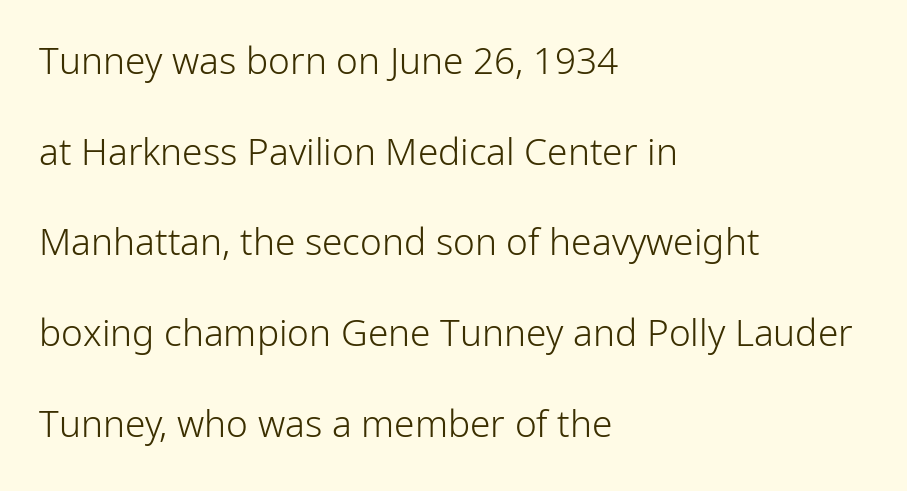
Q: Is the text bold? A: No.
Q: Is the text italic (slanted)? A: No, it is upright.
Q: Is the typeface a serif or a sans-serif typeface? A: Sans-serif.
Q: Is the text underlined? A: No.
Q: How is the paragraph aligned? A: Left-aligned.
Q: Is the spacing between letters normal or unusually wide? A: Normal.
Q: Is the spacing between lines tight, normal or loose? A: Loose.
Q: Width (condensed, normal, or wide)? A: Normal.
Q: Stroke contrast? A: Low.
Q: x-height? A: Medium.
Q: Monospaced? A: No.
